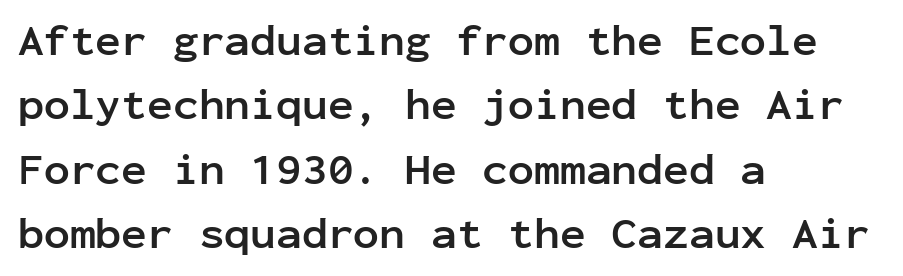
The image shows 43 px semibold sans-serif type, upright, monospaced; set left-aligned, normal line spacing (1.5x), normal letter spacing, not underlined; low stroke contrast and a medium x-height.
